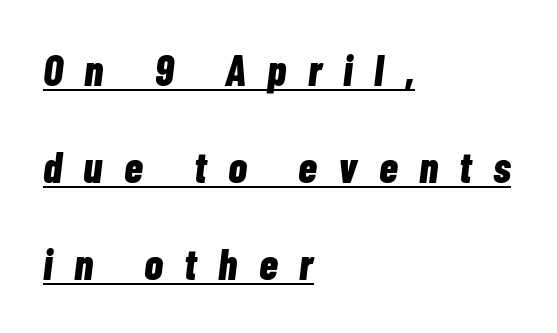
This is oblique type, the kind used for emphasis or titles. The face used here has the dense, thick strokes of a bold. Baseline-to-baseline distance is far greater than the letter height. This sample uses expanded letter spacing, leaving extra air between glyphs.
